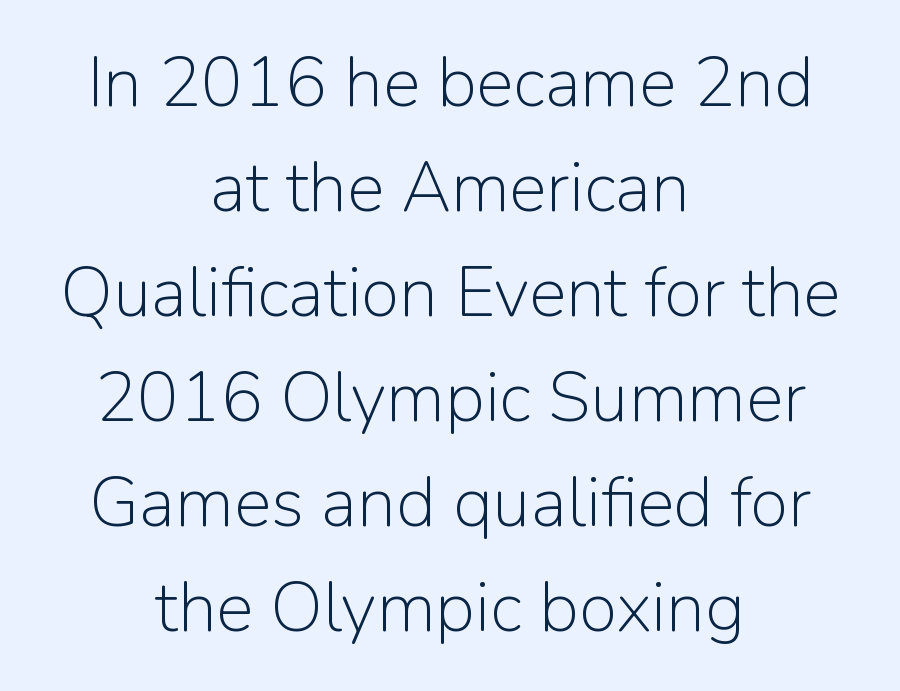
Q: Is the text bold? A: No.
Q: Is the text italic (slanted)? A: No, it is upright.
Q: Is the typeface a serif or a sans-serif typeface? A: Sans-serif.
Q: Is the text underlined? A: No.
Q: How is the paragraph aligned? A: Centered.
Q: Is the spacing between letters normal or unusually wide? A: Normal.
Q: Is the spacing between lines tight, normal or loose? A: Normal.
Q: Width (condensed, normal, or wide)? A: Normal.
Q: Stroke contrast? A: Low.
Q: x-height? A: Medium.
Q: Monospaced? A: No.
